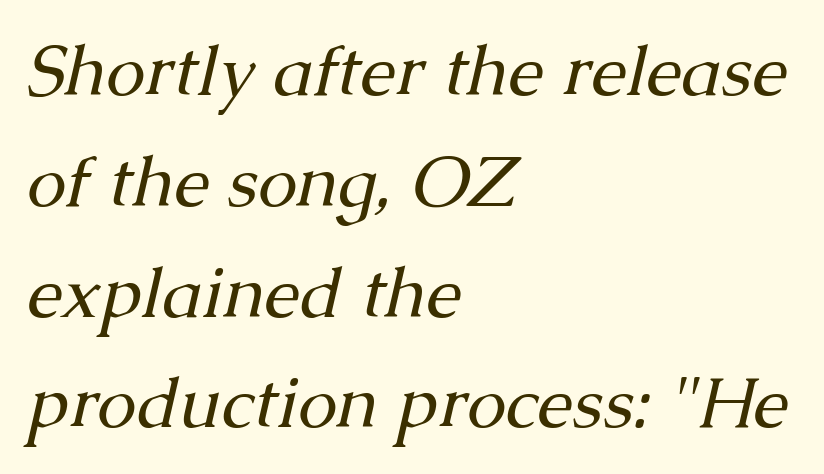
Q: Is the text bold? A: No.
Q: Is the text italic (slanted)? A: Yes, it leans right by about 13 degrees.
Q: Is the typeface a serif or a sans-serif typeface? A: Serif.
Q: Is the text underlined? A: No.
Q: How is the paragraph aligned? A: Left-aligned.
Q: Is the spacing between letters normal or unusually wide? A: Normal.
Q: Is the spacing between lines tight, normal or loose? A: Normal.
Q: Width (condensed, normal, or wide)? A: Normal.
Q: Stroke contrast? A: Medium.
Q: x-height? A: Medium.
Q: Monospaced? A: No.
